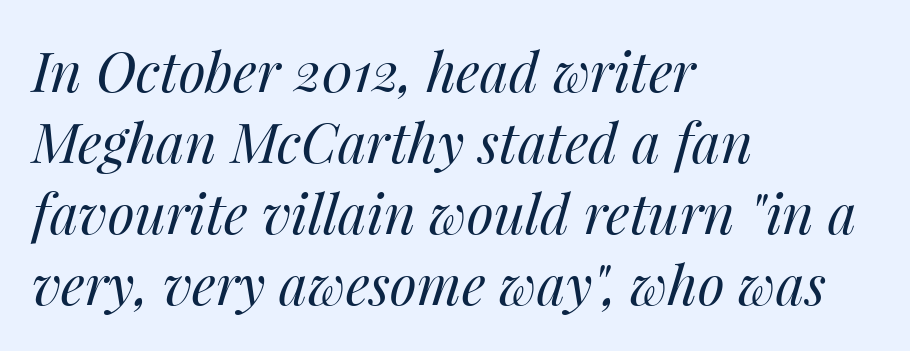
The font's italic variant was chosen for this text. Each row of text sits above clean, open space. Line spacing here is normal. You could call the tracking neutral — neither tight nor loose.
